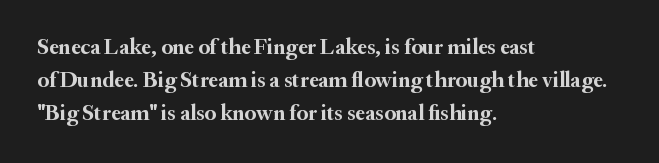
Q: Is the text bold? A: Yes.
Q: Is the text italic (slanted)? A: No, it is upright.
Q: Is the text underlined? A: No.
Q: How is the paragraph aligned? A: Left-aligned.
Q: Is the spacing between letters normal or unusually wide? A: Normal.
Q: Is the spacing between lines tight, normal or loose? A: Normal.
